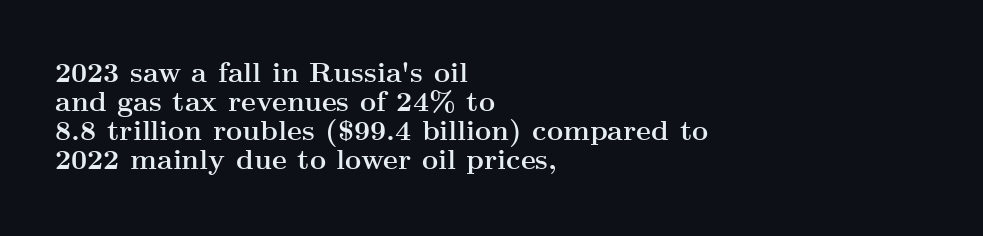
The image shows 28 px semibold, wide serif type, upright; set left-aligned, tight line spacing (1.03x), normal letter spacing, not underlined; medium stroke contrast and a small x-height.
